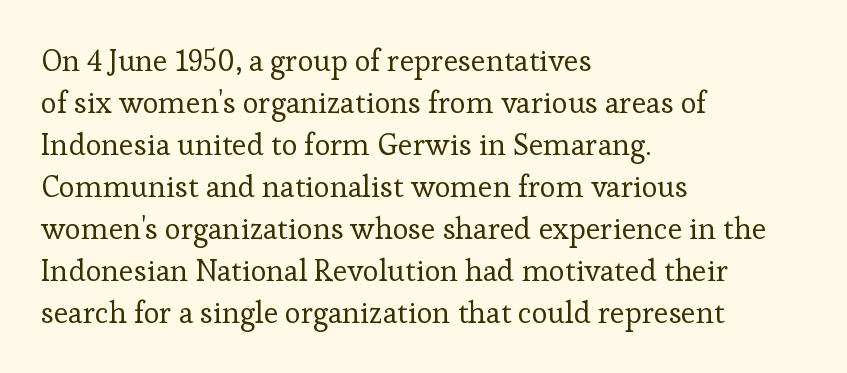
The leading is moderate, giving the passage an even texture. Varying glyph widths throughout — classic text-font behaviour. The string is rendered with underlining switched off. Serif or sans? Serif — the stroke terminals have little feet. Casual observation: everything's shoved over to the left.
